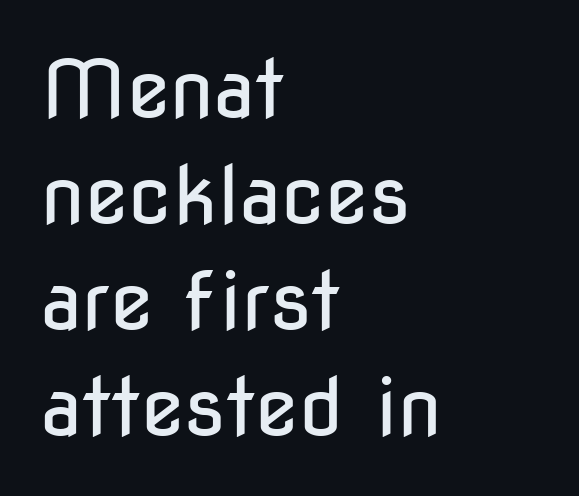
Q: Is the text bold? A: No.
Q: Is the text italic (slanted)? A: No, it is upright.
Q: Is the typeface a serif or a sans-serif typeface? A: Sans-serif.
Q: Is the text underlined? A: No.
Q: How is the paragraph aligned? A: Left-aligned.
Q: Is the spacing between letters normal or unusually wide? A: Normal.
Q: Is the spacing between lines tight, normal or loose? A: Normal.
Q: Width (condensed, normal, or wide)? A: Condensed.
Q: Stroke contrast? A: Low.
Q: x-height? A: Medium.
Q: Monospaced? A: No.
